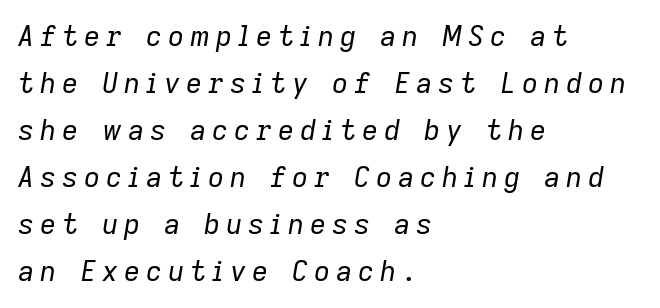
If you drew a line through each stem, it would be angled. The type is letterspaced generously, with wide tracking. Leading matches the norm, producing a regular column. Teacher's note: observe the even left margin — that is flush-left alignment. Stems and bowls with no extra thickness — not bold.
